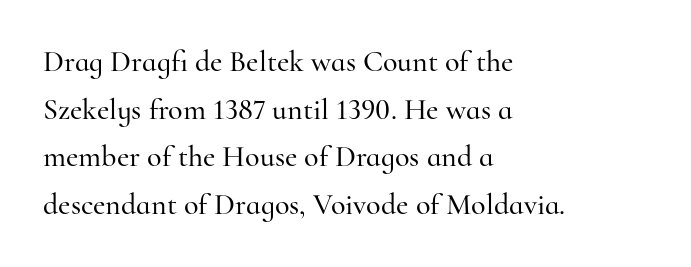
Posture: upright roman. Varying glyph widths throughout — classic text-font behaviour. Regarding leading, the lines here are spaced in the standard way. What stands out about the letter spacing? Nothing — it is the standard amount. A serif font was chosen for this passage.
